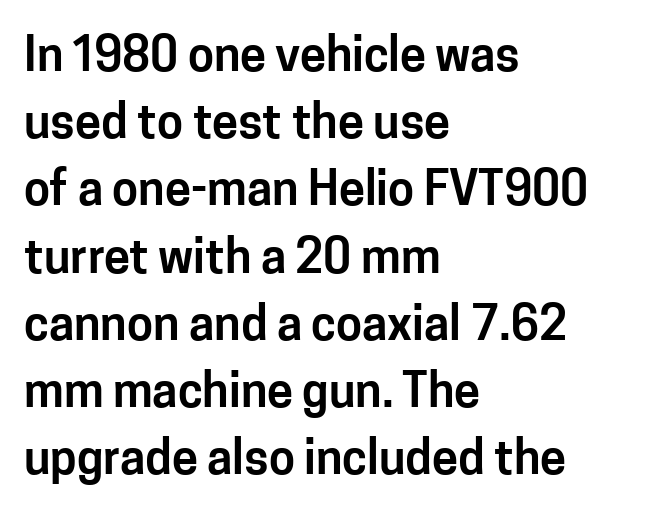
Short note: letters normally spaced. Quick note: underline off. Regarding leading, the lines here are spaced in the standard way. Serif or sans? Sans — the stroke terminals are bare. The compositor pushed each line to the left boundary. Is there any slant? The stems are plumb.
